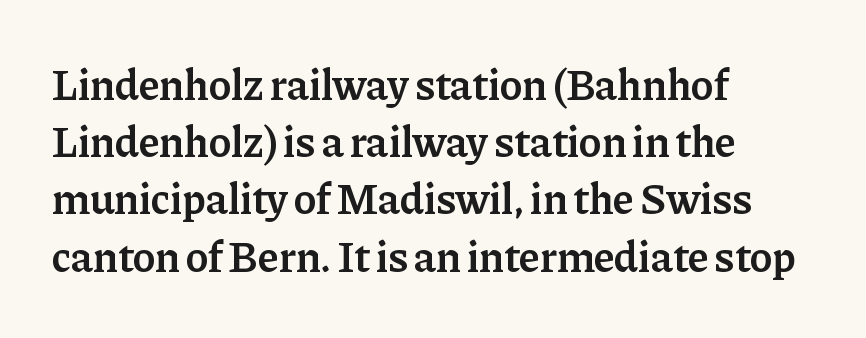
Q: Is the text bold? A: Semi-bold.
Q: Is the text italic (slanted)? A: No, it is upright.
Q: Is the typeface a serif or a sans-serif typeface? A: Serif.
Q: Is the text underlined? A: No.
Q: How is the paragraph aligned? A: Left-aligned.
Q: Is the spacing between letters normal or unusually wide? A: Normal.
Q: Is the spacing between lines tight, normal or loose? A: Normal.
Q: Width (condensed, normal, or wide)? A: Normal.
Q: Stroke contrast? A: Low.
Q: x-height? A: Medium.
Q: Monospaced? A: No.
